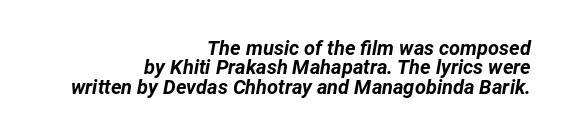
Q: Is the text bold? A: Yes.
Q: Is the text italic (slanted)? A: Yes, it leans right by about 12 degrees.
Q: Is the text underlined? A: No.
Q: How is the paragraph aligned? A: Right-aligned.
Q: Is the spacing between letters normal or unusually wide? A: Normal.
Q: Is the spacing between lines tight, normal or loose? A: Tight.
